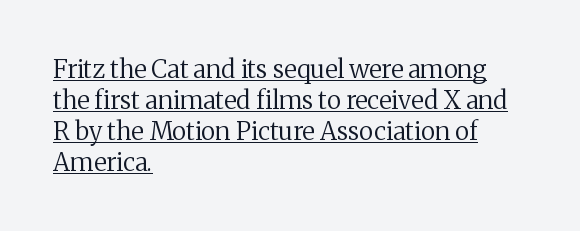
{"italic": "no", "bold": "no", "underline": "yes", "align": "left", "line_spacing_ratio": 1.24, "letter_spacing": "normal", "letter_spacing_em": 0.0, "glyph_px": 25}
